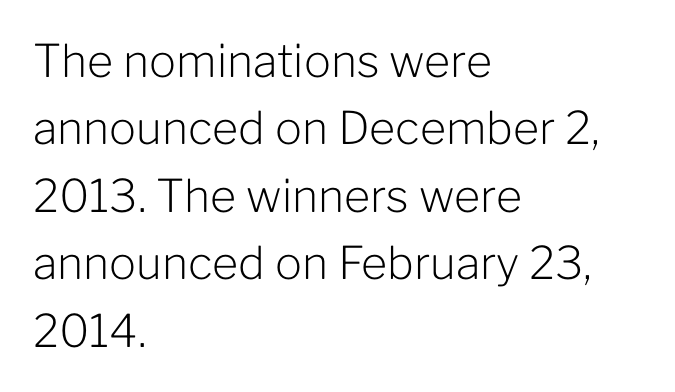
{"serif": "no", "italic": "no", "bold": "no", "weight": "light", "width": "normal", "stroke_contrast": "low", "x_height": "medium", "monospaced": "no", "underline": "no", "align": "left", "line_spacing": "normal", "line_spacing_ratio": 1.5, "letter_spacing": "normal", "letter_spacing_em": 0.0, "glyph_px": 45}
